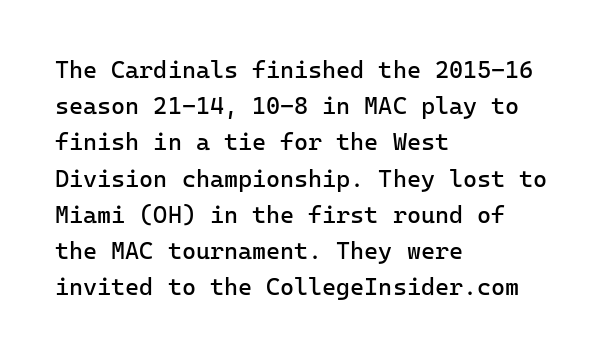
{"italic": "no", "bold": "no", "underline": "no", "align": "left", "line_spacing": "normal", "line_spacing_ratio": 1.51, "letter_spacing": "normal", "letter_spacing_em": 0.0, "glyph_px": 24}
